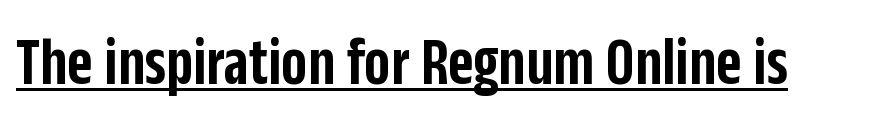
{"serif": "no", "italic": "no", "bold": "semi", "weight": "semibold", "width": "condensed", "stroke_contrast": "low", "x_height": "large", "monospaced": "no", "underline": "yes", "letter_spacing": "normal", "letter_spacing_em": 0.0, "glyph_px": 69}
